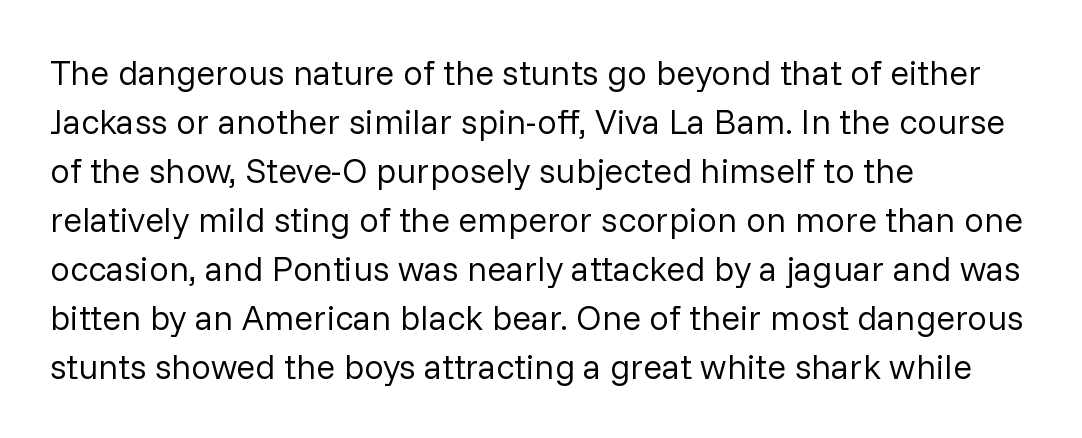
Q: Is the text bold? A: No.
Q: Is the text italic (slanted)? A: No, it is upright.
Q: Is the typeface a serif or a sans-serif typeface? A: Sans-serif.
Q: Is the text underlined? A: No.
Q: How is the paragraph aligned? A: Left-aligned.
Q: Is the spacing between letters normal or unusually wide? A: Normal.
Q: Is the spacing between lines tight, normal or loose? A: Normal.
Q: Width (condensed, normal, or wide)? A: Normal.
Q: Stroke contrast? A: Low.
Q: x-height? A: Medium.
Q: Monospaced? A: No.
